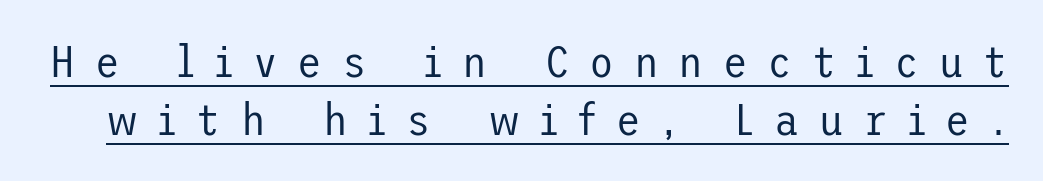
{"serif": "no", "italic": "no", "bold": "no", "weight": "regular", "width": "normal", "stroke_contrast": "low", "x_height": "medium", "underline": "yes", "line_spacing": "normal", "line_spacing_ratio": 1.3, "letter_spacing": "wide", "letter_spacing_em": 0.44, "glyph_px": 45}
